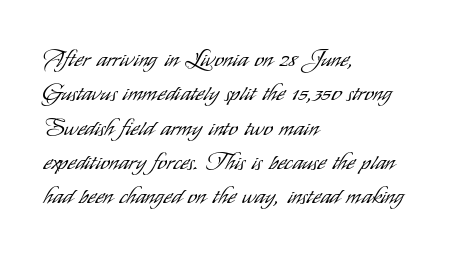
The image shows 23 px text type; set left-aligned, normal line spacing (1.49x), normal letter spacing, not underlined.
